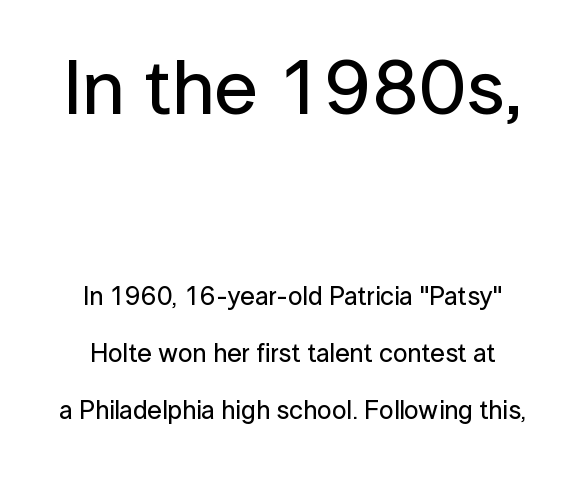
The image shows 78 px sans-serif type, upright; set loose line spacing (2.19x), normal letter spacing, not underlined; the first (top) block is 3.0x larger; low stroke contrast and a medium x-height.
